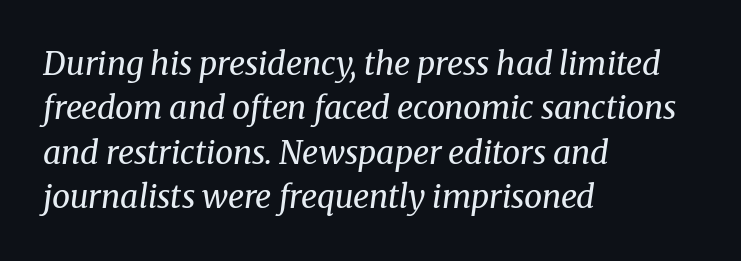
Q: Is the text bold? A: No.
Q: Is the text italic (slanted)? A: Yes, it leans right by about 8 degrees.
Q: Is the typeface a serif or a sans-serif typeface? A: Serif.
Q: Is the text underlined? A: No.
Q: How is the paragraph aligned? A: Left-aligned.
Q: Is the spacing between letters normal or unusually wide? A: Normal.
Q: Is the spacing between lines tight, normal or loose? A: Normal.
Q: Width (condensed, normal, or wide)? A: Normal.
Q: Stroke contrast? A: Medium.
Q: x-height? A: Medium.
Q: Monospaced? A: No.
